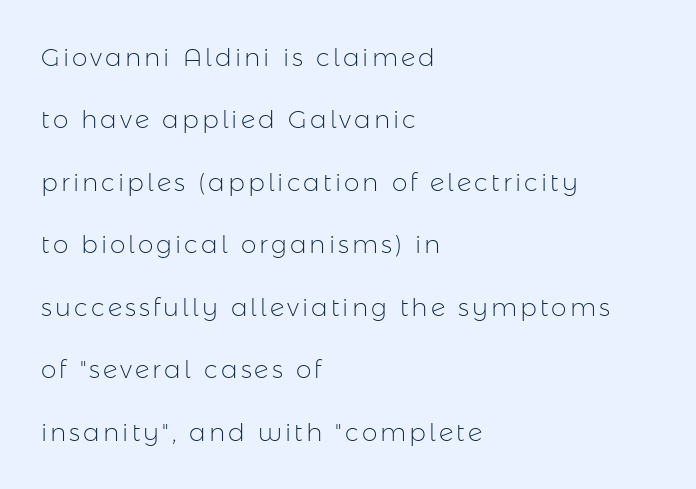
Q: Is the text bold? A: No.
Q: Is the text italic (slanted)? A: No, it is upright.
Q: Is the text underlined? A: No.
Q: How is the paragraph aligned? A: Left-aligned.
Q: Is the spacing between lines tight, normal or loose? A: Loose.
